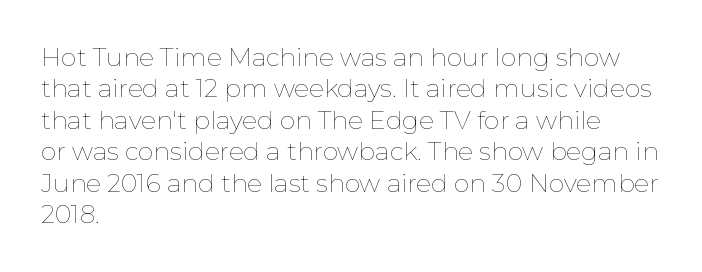
No letter is thick-stroked: the sample isn't bold. This is roman type, the default non-slanted kind. One glance says typical: line gaps are just what's usual. Plain, unruled lines of type. This sample is left-justified, so line endings fall wherever the words run out.
